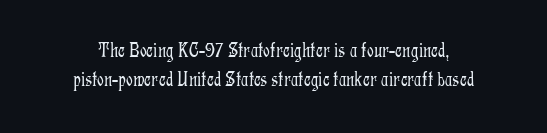
Q: Is the text bold? A: No.
Q: Is the text italic (slanted)? A: No, it is upright.
Q: Is the text underlined? A: No.
Q: Is the spacing between letters normal or unusually wide? A: Normal.
Q: Is the spacing between lines tight, normal or loose? A: Normal.
